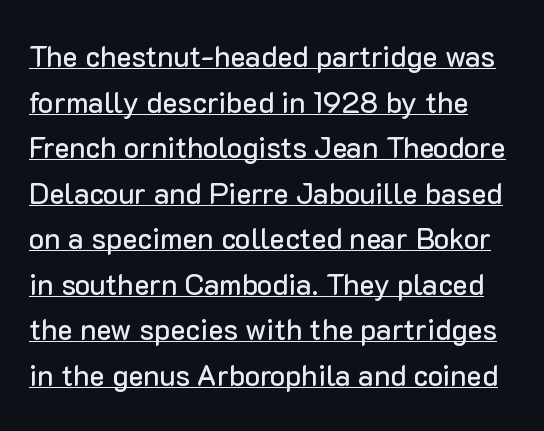
Q: Is the text italic (slanted)? A: No, it is upright.
Q: Is the typeface a serif or a sans-serif typeface? A: Sans-serif.
Q: Is the text underlined? A: Yes.
Q: Is the spacing between letters normal or unusually wide? A: Normal.
Q: Is the spacing between lines tight, normal or loose? A: Normal.
Q: Width (condensed, normal, or wide)? A: Normal.
Q: Stroke contrast? A: Low.
Q: x-height? A: Medium.
Q: Monospaced? A: No.
